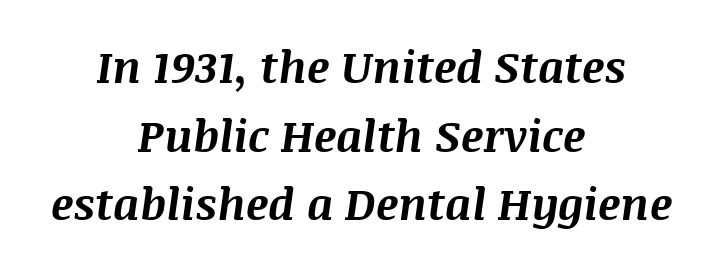
The line-height multiplier appears to be the usual default. When letters slant like this, we call the style italic. Looks like regular typesetting: each glyph gets only the width it needs. Students, this is bold: see how much ink each stroke carries.
